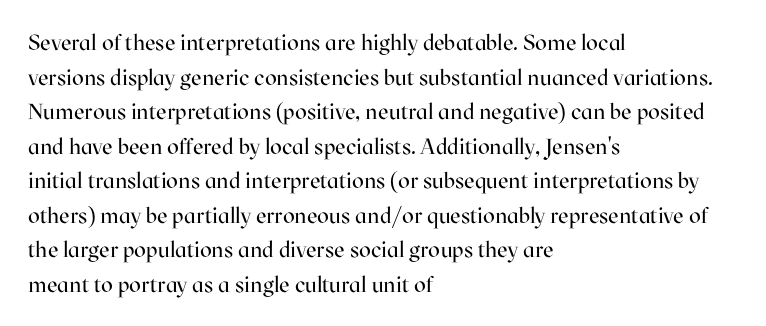
The image shows 22 px text type, upright; set left-aligned, normal line spacing (1.57x), normal letter spacing, not underlined.
